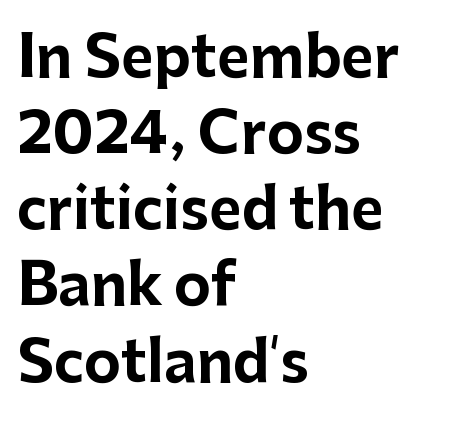
The image shows 56 px bold sans-serif type, upright; set left-aligned, normal line spacing (1.36x), normal letter spacing, not underlined; low stroke contrast and a medium x-height.
